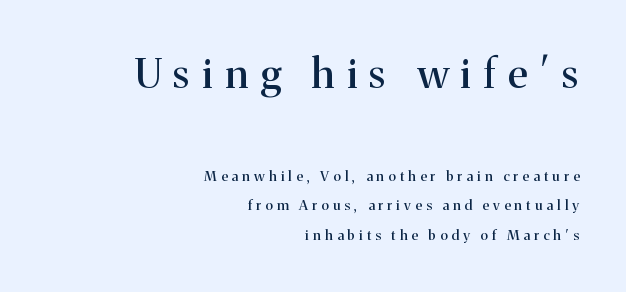
The image shows 41 px serif type, upright; set right-aligned, loose line spacing (2.12x), unusually wide letter spacing (+0.3 em), not underlined; the first (top) block is 2.93x larger; medium stroke contrast and a medium x-height.
